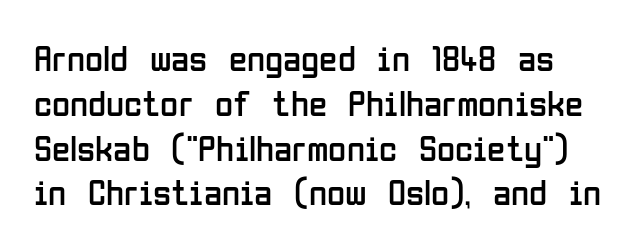
Q: Is the text bold? A: No.
Q: Is the text italic (slanted)? A: No, it is upright.
Q: Is the typeface a serif or a sans-serif typeface? A: Sans-serif.
Q: Is the text underlined? A: No.
Q: Is the spacing between letters normal or unusually wide? A: Normal.
Q: Width (condensed, normal, or wide)? A: Condensed.
Q: Stroke contrast? A: Low.
Q: x-height? A: Medium.
Q: Monospaced? A: No.
